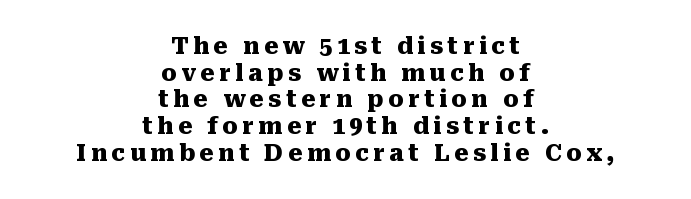
Typeset on center — no edge is straight. Typesetter's note: full bold, strokes at maximum text heaviness. A roman cut, with each character standing at attention. The gap between lines stays unmarked.
